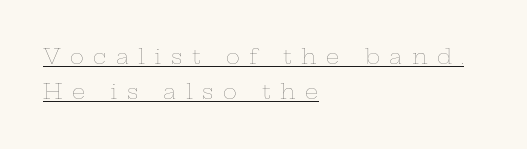
{"italic": "no", "bold": "no", "underline": "yes", "align": "left", "line_spacing": "normal", "line_spacing_ratio": 1.68, "letter_spacing": "wide", "letter_spacing_em": 0.45, "glyph_px": 21}
